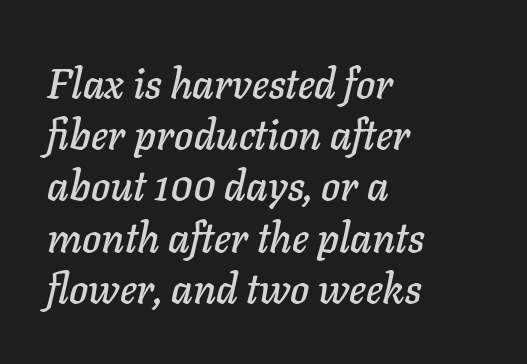
Q: Is the text italic (slanted)? A: Yes, it leans right by about 11 degrees.
Q: Is the text underlined? A: No.
Q: How is the paragraph aligned? A: Left-aligned.
Q: Is the spacing between letters normal or unusually wide? A: Normal.
Q: Is the spacing between lines tight, normal or loose? A: Normal.
Q: Width (condensed, normal, or wide)? A: Normal.
Q: Stroke contrast? A: Low.
Q: x-height? A: Medium.
Q: Monospaced? A: No.
